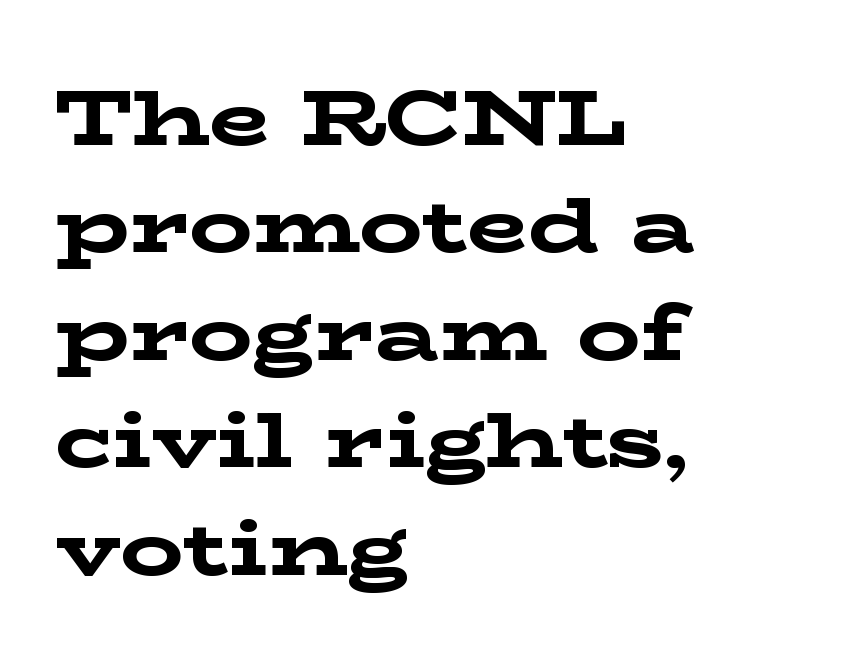
Q: Is the text bold? A: Yes.
Q: Is the text italic (slanted)? A: No, it is upright.
Q: Is the typeface a serif or a sans-serif typeface? A: Serif.
Q: Is the text underlined? A: No.
Q: How is the paragraph aligned? A: Left-aligned.
Q: Is the spacing between letters normal or unusually wide? A: Normal.
Q: Is the spacing between lines tight, normal or loose? A: Normal.
Q: Width (condensed, normal, or wide)? A: Wide.
Q: Stroke contrast? A: Low.
Q: x-height? A: Medium.
Q: Monospaced? A: No.
